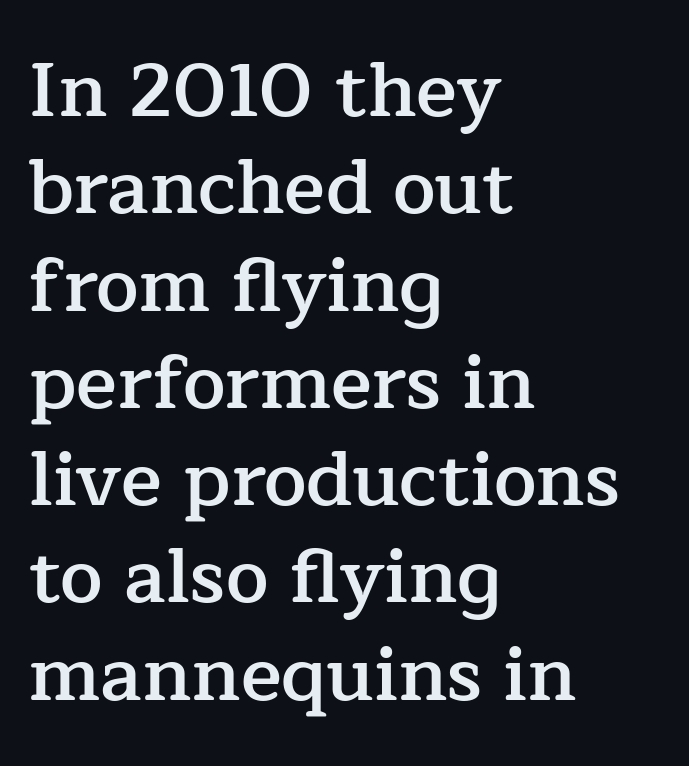
Q: Is the text bold? A: Semi-bold.
Q: Is the text italic (slanted)? A: No, it is upright.
Q: Is the typeface a serif or a sans-serif typeface? A: Serif.
Q: Is the text underlined? A: No.
Q: How is the paragraph aligned? A: Left-aligned.
Q: Is the spacing between letters normal or unusually wide? A: Normal.
Q: Is the spacing between lines tight, normal or loose? A: Normal.
Q: Width (condensed, normal, or wide)? A: Normal.
Q: Stroke contrast? A: Low.
Q: x-height? A: Medium.
Q: Monospaced? A: No.
